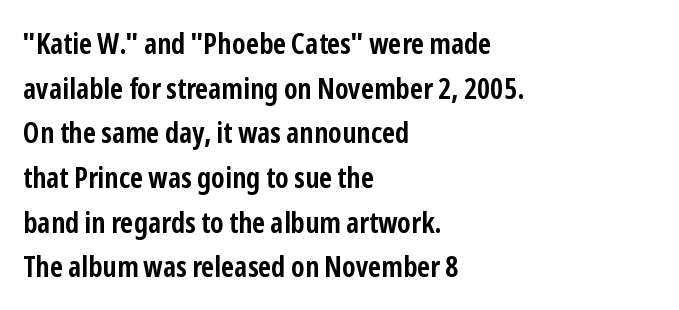
{"serif": "no", "italic": "no", "bold": "yes", "weight": "semibold", "width": "condensed", "stroke_contrast": "low", "x_height": "medium", "monospaced": "no", "underline": "no", "align": "left", "line_spacing": "normal", "line_spacing_ratio": 1.54, "letter_spacing": "normal", "letter_spacing_em": 0.0, "glyph_px": 29}
